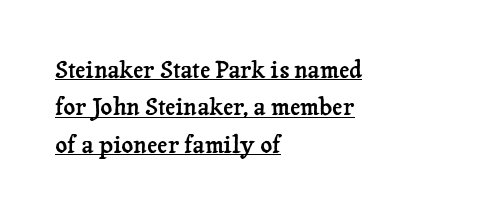
All the whitespace from short lines collects on the right. Posture: upright roman. This rendering leaves character spacing at its baseline value. Every word sits above its own underline. Each new line begins a customary step beneath the previous one.
